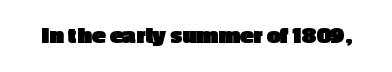
Q: Is the text bold? A: Yes.
Q: Is the text italic (slanted)? A: No, it is upright.
Q: Is the text underlined? A: No.
Q: Is the spacing between letters normal or unusually wide? A: Normal.
